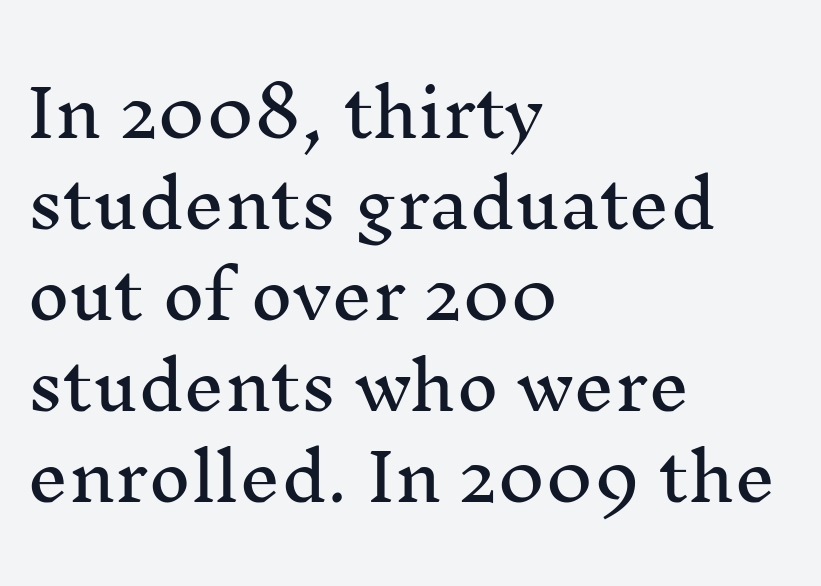
{"serif": "yes", "italic": "no", "width": "normal", "stroke_contrast": "medium", "x_height": "medium", "monospaced": "no", "underline": "no", "align": "left", "line_spacing": "normal", "line_spacing_ratio": 1.4, "letter_spacing": "normal", "letter_spacing_em": 0.0, "glyph_px": 65}
